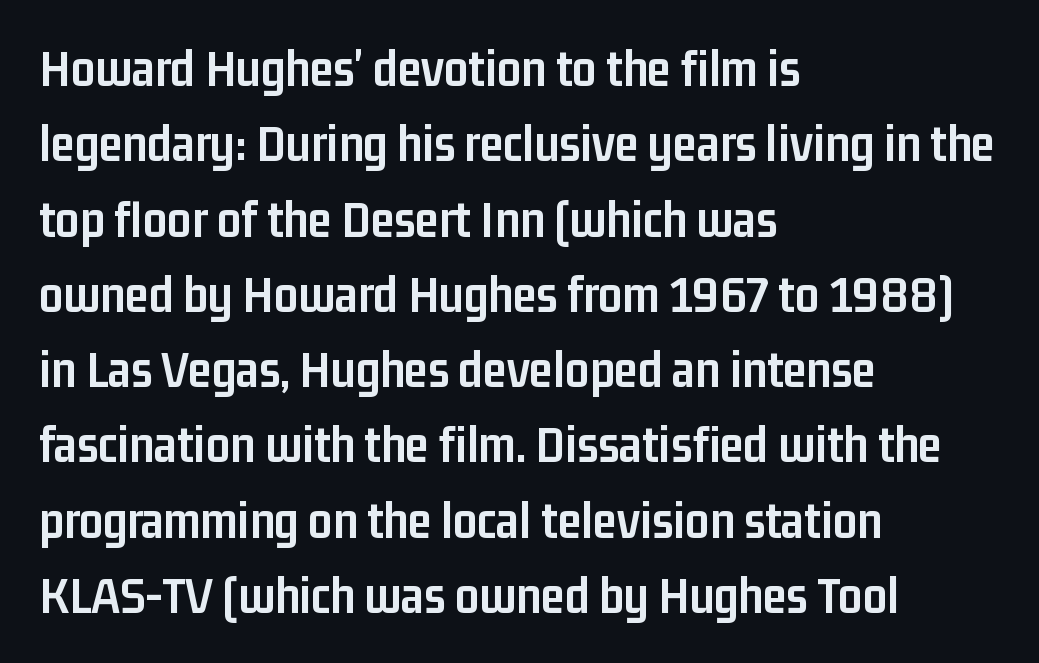
{"serif": "no", "italic": "no", "bold": "yes", "weight": "semibold", "width": "condensed", "stroke_contrast": "low", "x_height": "medium", "monospaced": "no", "underline": "no", "align": "left", "line_spacing": "normal", "line_spacing_ratio": 1.42, "letter_spacing": "normal", "letter_spacing_em": 0.0, "glyph_px": 53}
